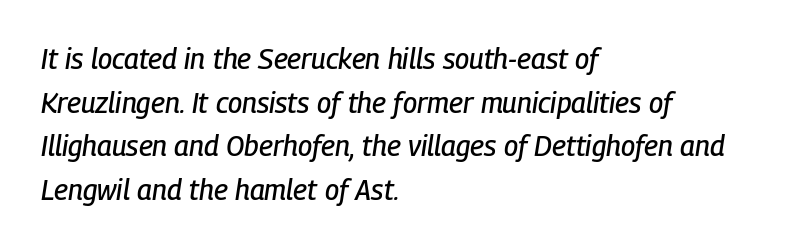
Q: Is the text italic (slanted)? A: Yes, it leans right by about 9 degrees.
Q: Is the text underlined? A: No.
Q: How is the paragraph aligned? A: Left-aligned.
Q: Is the spacing between letters normal or unusually wide? A: Normal.
Q: Is the spacing between lines tight, normal or loose? A: Normal.
Q: Width (condensed, normal, or wide)? A: Condensed.
Q: Stroke contrast? A: Low.
Q: x-height? A: Medium.
Q: Monospaced? A: No.
